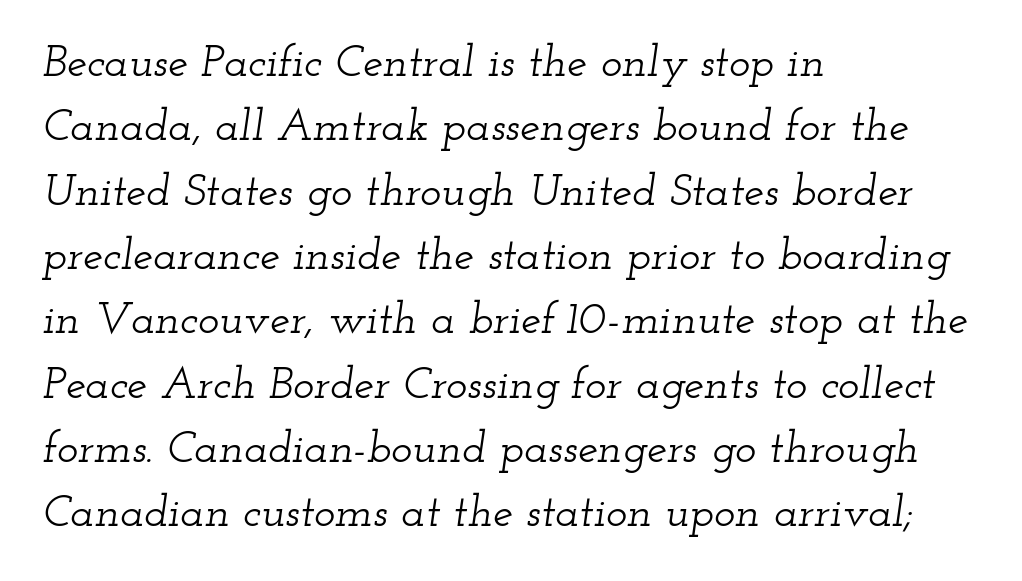
Q: Is the text italic (slanted)? A: Yes, it leans right by about 12 degrees.
Q: Is the typeface a serif or a sans-serif typeface? A: Serif.
Q: Is the text underlined? A: No.
Q: How is the paragraph aligned? A: Left-aligned.
Q: Is the spacing between letters normal or unusually wide? A: Normal.
Q: Is the spacing between lines tight, normal or loose? A: Normal.
Q: Width (condensed, normal, or wide)? A: Wide.
Q: Stroke contrast? A: Low.
Q: x-height? A: Small.
Q: Monospaced? A: No.
